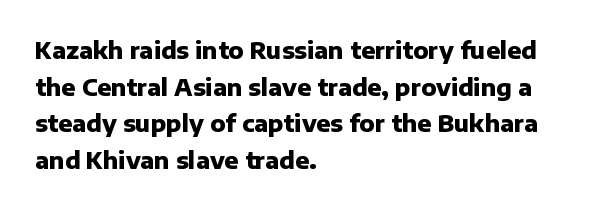
Q: Is the text bold? A: Yes.
Q: Is the text italic (slanted)? A: No, it is upright.
Q: Is the text underlined? A: No.
Q: How is the paragraph aligned? A: Left-aligned.
Q: Is the spacing between letters normal or unusually wide? A: Normal.
Q: Is the spacing between lines tight, normal or loose? A: Normal.
